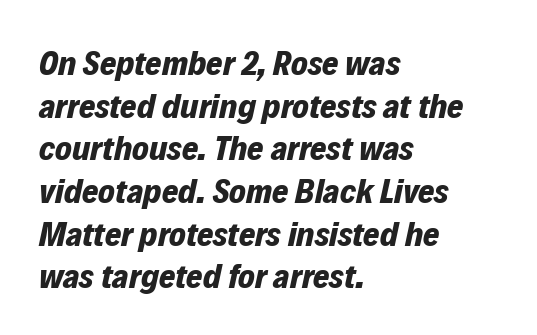
Look at the tracking — it's just the regular setting, nothing added. Rule under the text: the space is simply empty. The compositor pushed each line to the left boundary. The rendering uses natural spacing where letterforms have individual widths. Observe the lean: these are italic letterforms. You'd pick this weight for a headline — it's a proper bold.
